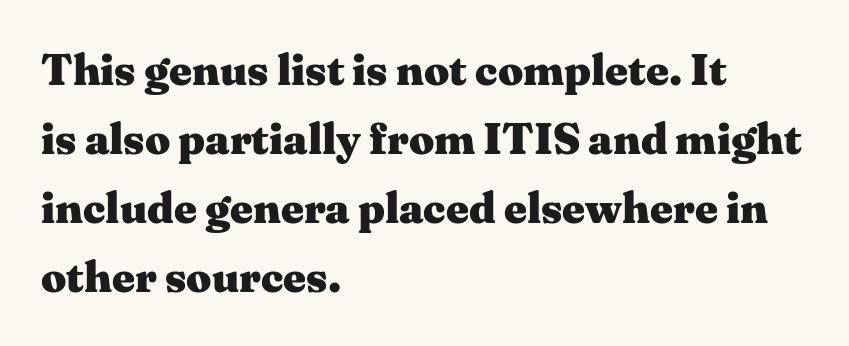
The image shows 44 px heavy, wide serif type, upright; set left-aligned, normal line spacing (1.57x), normal letter spacing, not underlined; medium stroke contrast and a medium x-height.
